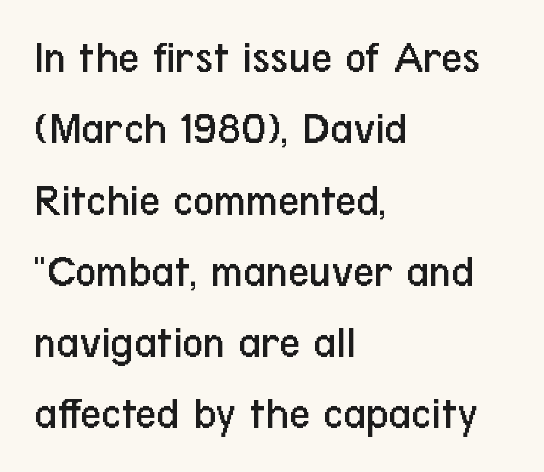
The image shows 46 px regular-weight, condensed sans-serif type, upright; set left-aligned, normal line spacing (1.55x), normal letter spacing, not underlined; low stroke contrast and a medium x-height.
